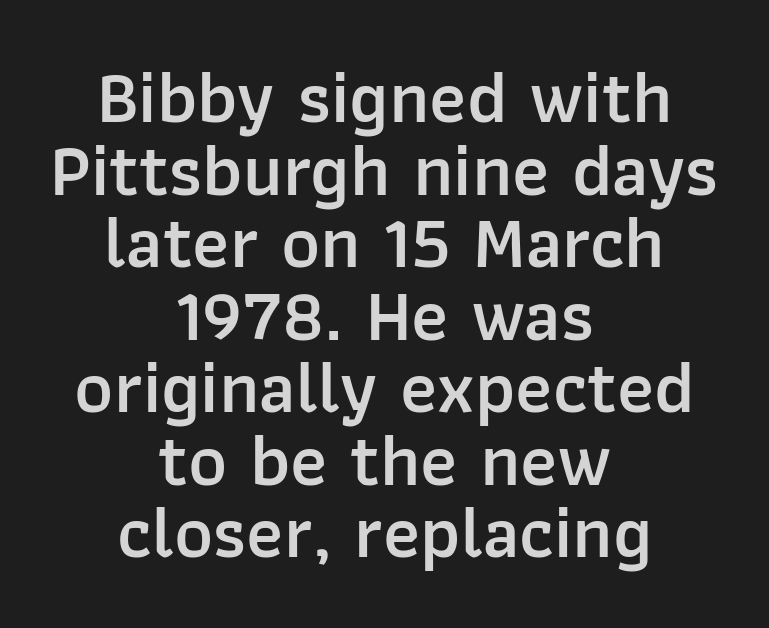
The image shows 74 px semibold sans-serif type, upright; set centered, tight line spacing (0.98x), normal letter spacing, not underlined; low stroke contrast and a medium x-height.
